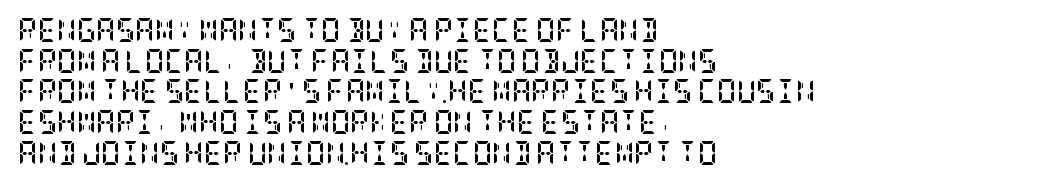
Summary of weight: heavy, a full bold. Tracking value appears to be zero — textbook default spacing. No italicization has been applied; the sample stays upright. The words here are not underlined. A normal amount of white space separates one row of letters from the next.
